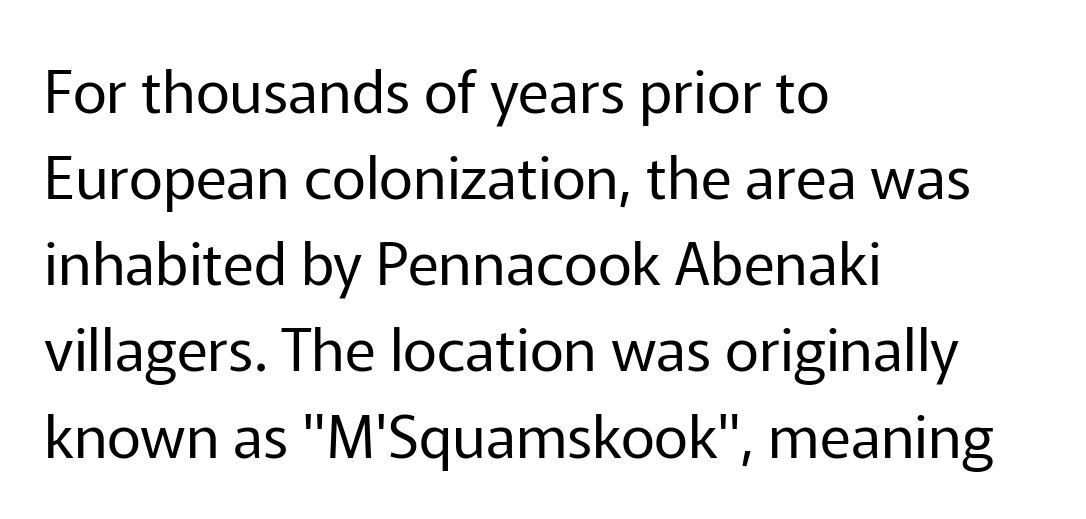
The image shows 59 px regular-weight sans-serif type, upright; set left-aligned, normal line spacing (1.46x), normal letter spacing, not underlined; low stroke contrast and a medium x-height.
